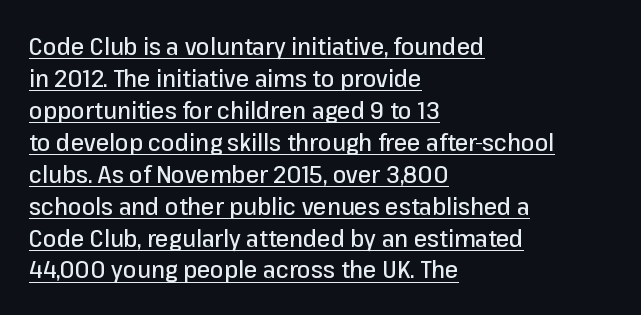
{"italic": "no", "underline": "yes", "align": "left", "line_spacing": "normal", "line_spacing_ratio": 1.33, "letter_spacing": "normal", "letter_spacing_em": 0.0, "glyph_px": 24}
